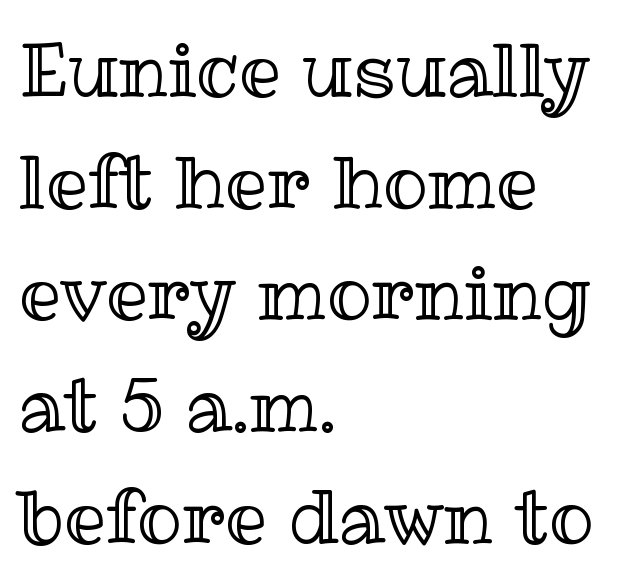
Q: Is the text italic (slanted)? A: No, it is upright.
Q: Is the text underlined? A: No.
Q: How is the paragraph aligned? A: Left-aligned.
Q: Is the spacing between letters normal or unusually wide? A: Normal.
Q: Is the spacing between lines tight, normal or loose? A: Normal.
Q: Width (condensed, normal, or wide)? A: Normal.
Q: x-height? A: Medium.
Q: Monospaced? A: No.
